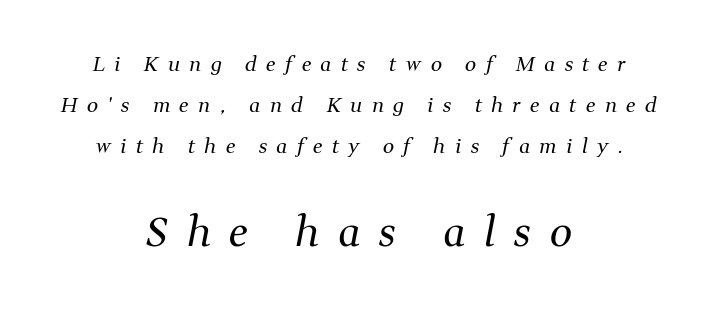
The rendering enlarges the type as you move from the upper chunk to the lower. Each letter keeps its own natural width here, so spacing adapts to shape. The rendering positions every line midway between the sides. Quick note: interline space is abundant. Typographically, this falls in the serif category. The strokes carry an ordinary text weight at most.
